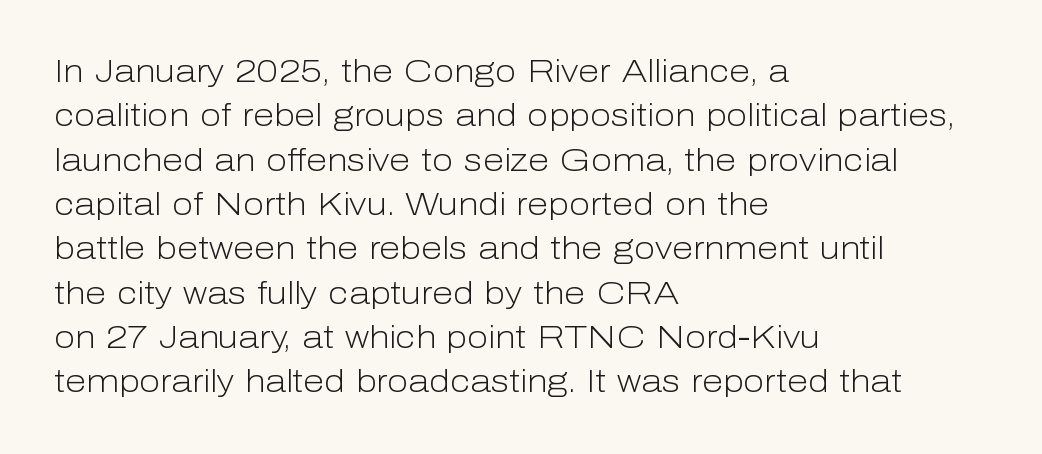
A typesetter would call this leading conventional body-copy spacing. To sum up the face: it is a sans, with no serifs. Horizontally, the lines are justified to the leading edge only. Nothing heavy about these letters — not bold at all.
